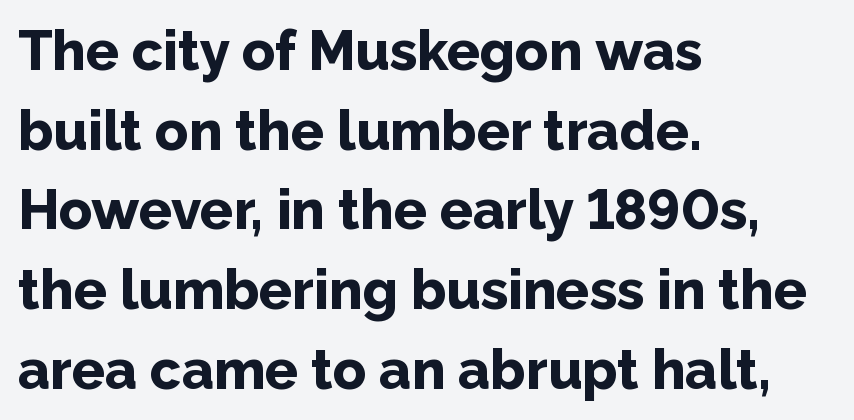
Q: Is the text bold? A: Yes.
Q: Is the text italic (slanted)? A: No, it is upright.
Q: Is the typeface a serif or a sans-serif typeface? A: Sans-serif.
Q: Is the text underlined? A: No.
Q: How is the paragraph aligned? A: Left-aligned.
Q: Is the spacing between letters normal or unusually wide? A: Normal.
Q: Is the spacing between lines tight, normal or loose? A: Normal.
Q: Width (condensed, normal, or wide)? A: Normal.
Q: Stroke contrast? A: Low.
Q: x-height? A: Medium.
Q: Monospaced? A: No.
